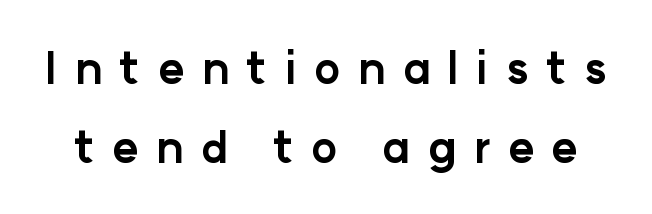
{"serif": "no", "italic": "no", "bold": "yes", "weight": "bold", "width": "normal", "stroke_contrast": "low", "x_height": "medium", "monospaced": "no", "underline": "no", "line_spacing_ratio": 1.8, "letter_spacing": "wide", "letter_spacing_em": 0.39, "glyph_px": 44}
